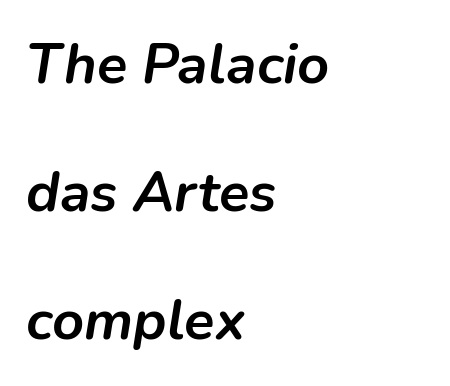
Q: Is the text bold? A: Yes.
Q: Is the text italic (slanted)? A: Yes, it leans right by about 9 degrees.
Q: Is the text underlined? A: No.
Q: How is the paragraph aligned? A: Left-aligned.
Q: Is the spacing between letters normal or unusually wide? A: Normal.
Q: Is the spacing between lines tight, normal or loose? A: Loose.
Q: Width (condensed, normal, or wide)? A: Normal.
Q: Stroke contrast? A: Low.
Q: x-height? A: Medium.
Q: Monospaced? A: No.
